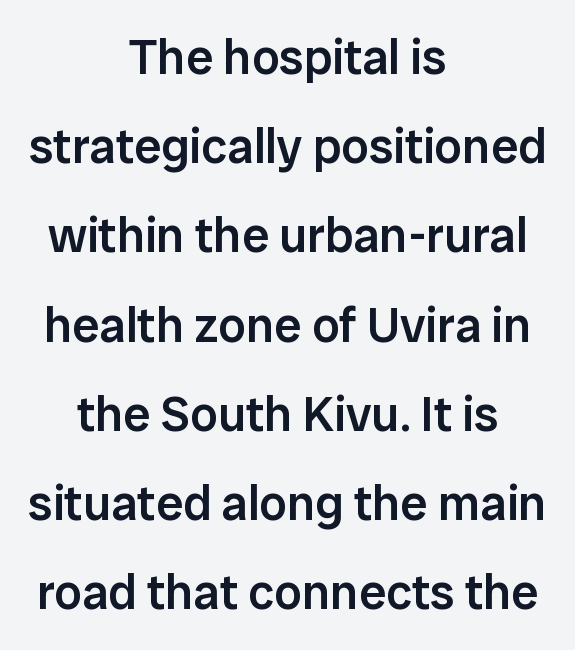
The image shows 49 px semibold sans-serif type, upright; set centered, line spacing 1.82x, normal letter spacing, not underlined; low stroke contrast and a medium x-height.
